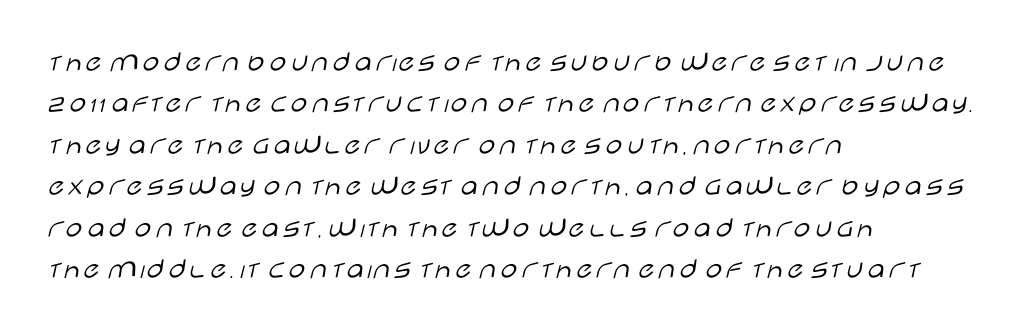
The image shows 30 px light, wide sans-serif type; set left-aligned, normal line spacing (1.38x), normal letter spacing, not underlined; low stroke contrast and a large x-height.
